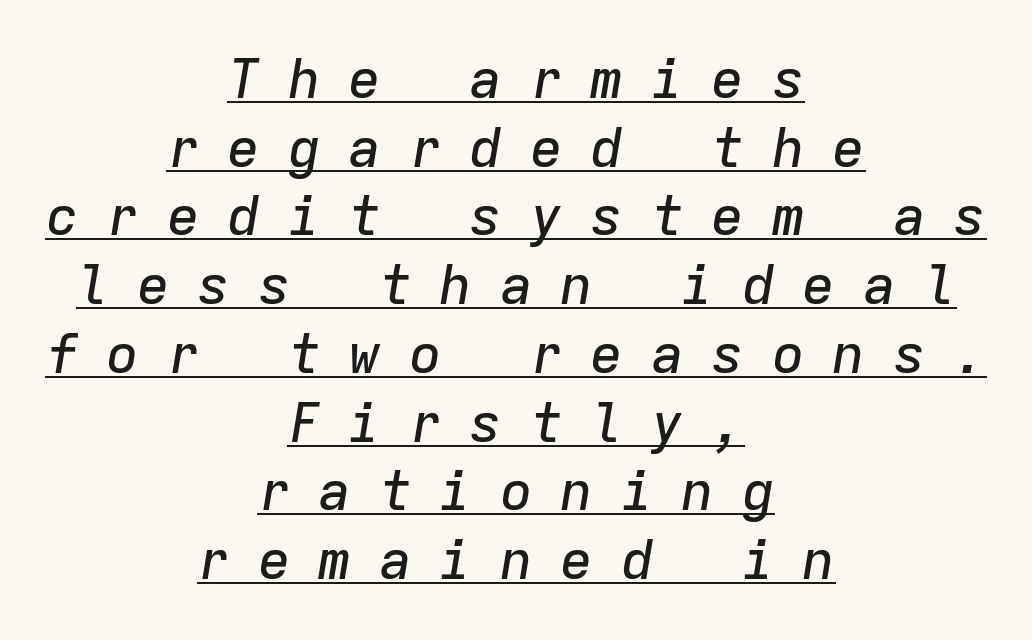
Caption: multi-line text, centered on the measure. Underline: present. The gaps between neighbouring characters are conspicuously large. Designer's note — italics engaged. A typesetter would call this monospace, since all characters share one set width. A typesetter would call this leading conventional body-copy spacing.
